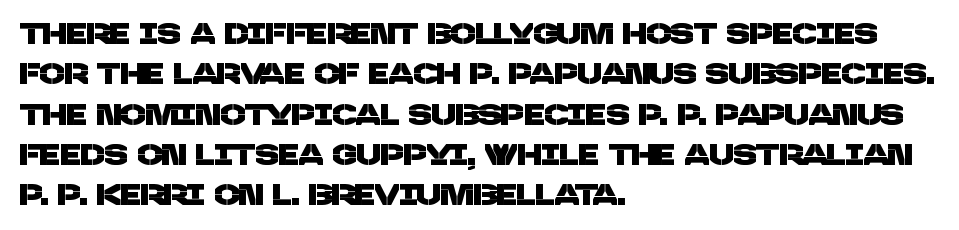
Q: Is the typeface a serif or a sans-serif typeface? A: Sans-serif.
Q: Is the text underlined? A: No.
Q: How is the paragraph aligned? A: Left-aligned.
Q: Is the spacing between letters normal or unusually wide? A: Normal.
Q: Is the spacing between lines tight, normal or loose? A: Normal.
Q: Width (condensed, normal, or wide)? A: Normal.
Q: Stroke contrast? A: Low.
Q: x-height? A: Large.
Q: Monospaced? A: No.
